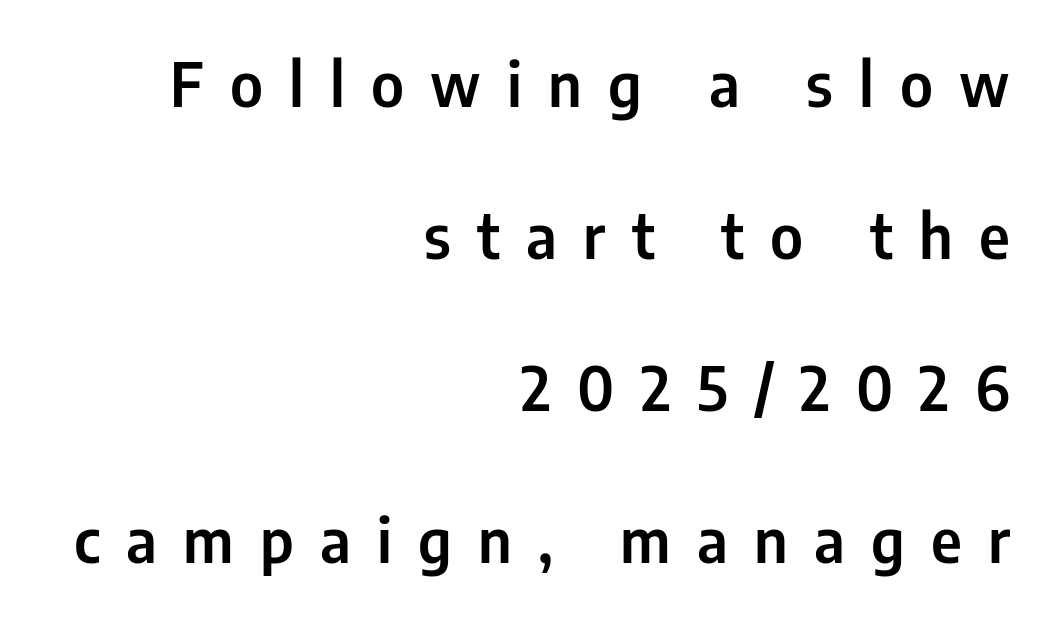
{"serif": "no", "italic": "no", "width": "condensed", "stroke_contrast": "low", "x_height": "medium", "monospaced": "no", "underline": "no", "align": "right", "line_spacing": "loose", "line_spacing_ratio": 2.49, "letter_spacing": "wide", "letter_spacing_em": 0.43, "glyph_px": 61}
